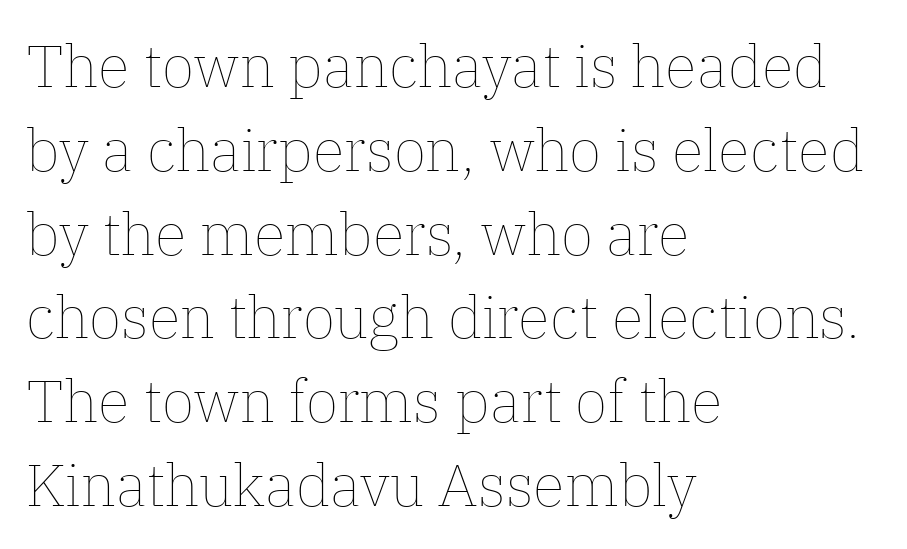
Q: Is the text bold? A: No.
Q: Is the text italic (slanted)? A: No, it is upright.
Q: Is the text underlined? A: No.
Q: How is the paragraph aligned? A: Left-aligned.
Q: Is the spacing between letters normal or unusually wide? A: Normal.
Q: Is the spacing between lines tight, normal or loose? A: Normal.
Q: Width (condensed, normal, or wide)? A: Normal.
Q: Stroke contrast? A: Low.
Q: x-height? A: Medium.
Q: Monospaced? A: No.
